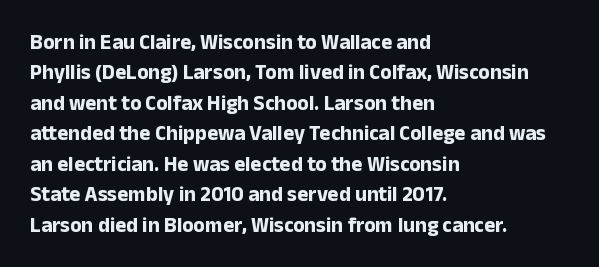
Q: Is the text bold? A: Yes.
Q: Is the text italic (slanted)? A: No, it is upright.
Q: Is the text underlined? A: No.
Q: How is the paragraph aligned? A: Left-aligned.
Q: Is the spacing between letters normal or unusually wide? A: Normal.
Q: Is the spacing between lines tight, normal or loose? A: Normal.
